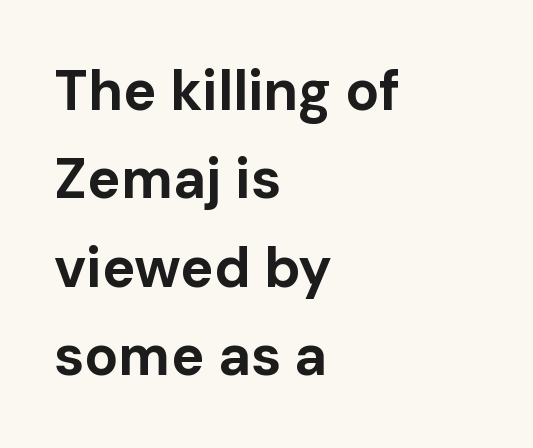
The image shows 56 px bold sans-serif type, upright; set left-aligned, normal line spacing (1.58x), normal letter spacing, not underlined; low stroke contrast and a medium x-height.
